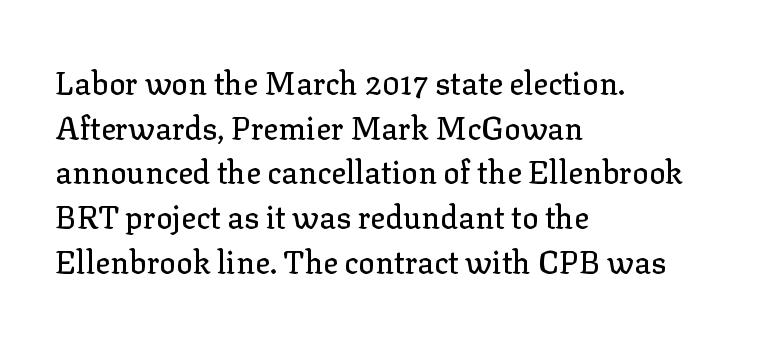
{"serif": "yes", "italic": "no", "width": "normal", "stroke_contrast": "low", "x_height": "medium", "monospaced": "no", "underline": "no", "align": "left", "line_spacing": "normal", "line_spacing_ratio": 1.44, "letter_spacing": "normal", "letter_spacing_em": 0.0, "glyph_px": 31}
